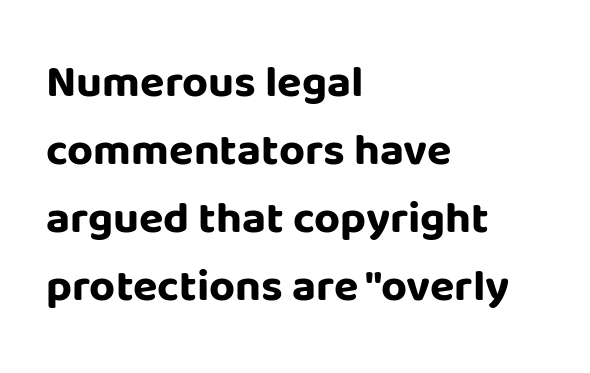
The image shows 45 px bold sans-serif type, upright; set left-aligned, normal line spacing (1.51x), normal letter spacing, not underlined; low stroke contrast and a large x-height.
